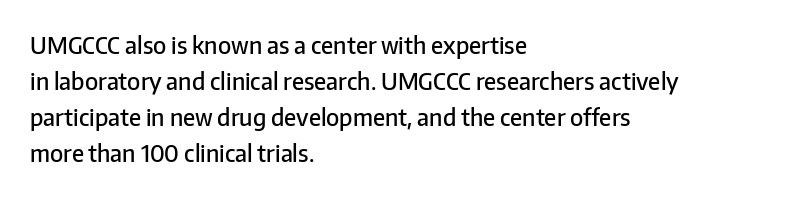
{"italic": "no", "bold": "semi", "underline": "no", "align": "left", "line_spacing": "normal", "line_spacing_ratio": 1.57, "letter_spacing": "normal", "letter_spacing_em": 0.0, "glyph_px": 23}
